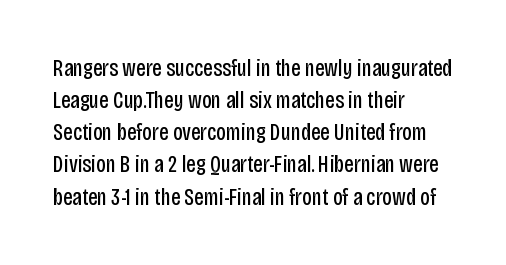
The image shows 24 px text type, upright; set left-aligned, normal line spacing (1.34x), normal letter spacing, not underlined.
